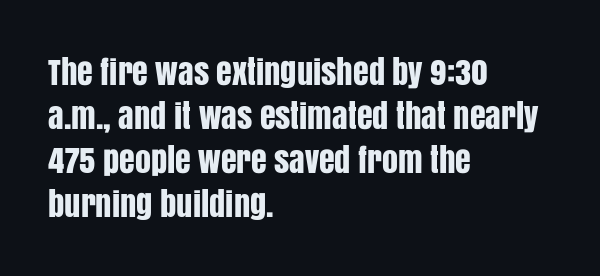
{"serif": "no", "italic": "no", "width": "condensed", "stroke_contrast": "low", "x_height": "large", "monospaced": "no", "underline": "no", "align": "left", "line_spacing": "normal", "line_spacing_ratio": 1.37, "letter_spacing": "normal", "letter_spacing_em": 0.0, "glyph_px": 32}
